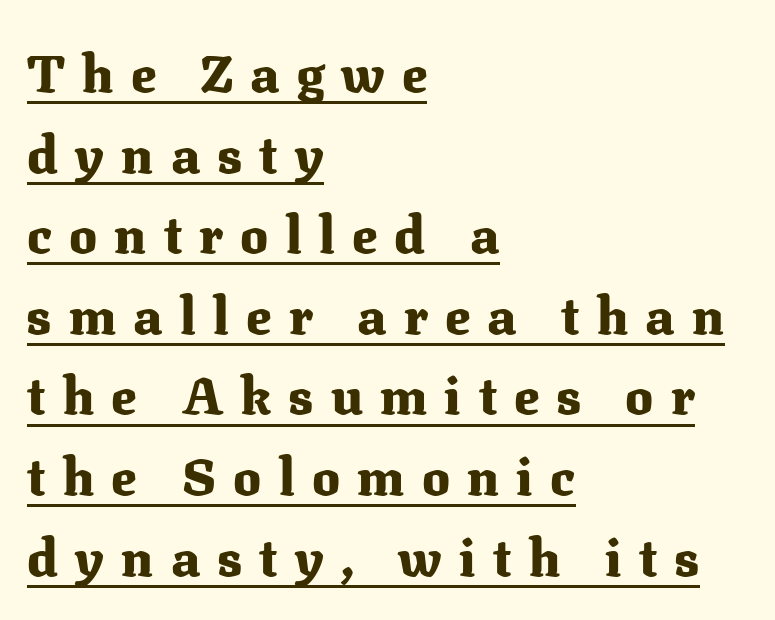
{"serif": "yes", "italic": "no", "bold": "yes", "weight": "heavy", "width": "normal", "stroke_contrast": "medium", "x_height": "medium", "monospaced": "no", "underline": "yes", "align": "left", "line_spacing": "normal", "line_spacing_ratio": 1.55, "letter_spacing": "wide", "letter_spacing_em": 0.33, "glyph_px": 52}
